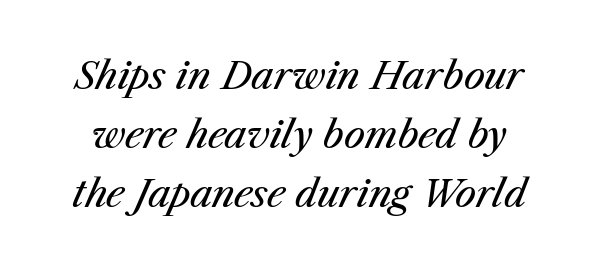
Observe the ordinary spacing: letters are neighbours, not strangers. Is there much room between lines? A standard amount, neither cramped nor airy. Here the designer chose a conventional face with non-uniform glyph widths. Notice how the stems are inclined rather than vertical — that's the hallmark of italics. Descenders are the only things crossing below the line.
